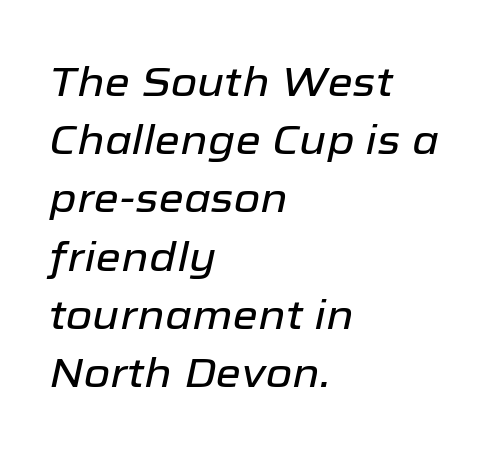
The image shows 41 px text type, italic (leaning right); set left-aligned, normal line spacing (1.42x), normal letter spacing, not underlined; low stroke contrast and a medium x-height.
